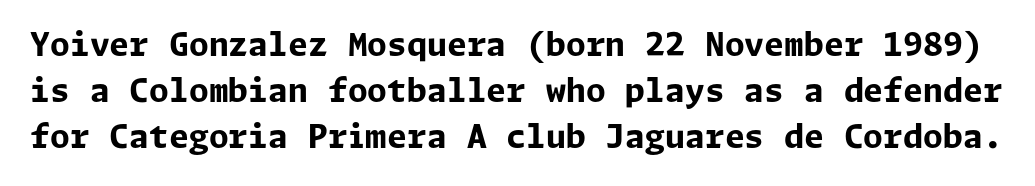
Posture: straight, roman, zero tilt. Notice how thick the strokes are: this is what a full bold looks like. The characters display no serif detailing; their extremities are plain. The horizontal fit of the characters is conventional and even.
